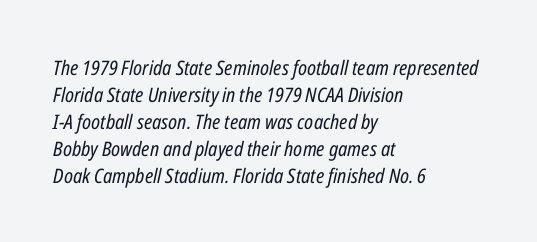
The image shows 20 px text type, italic (leaning right); set left-aligned, normal line spacing (1.35x), normal letter spacing, not underlined.
